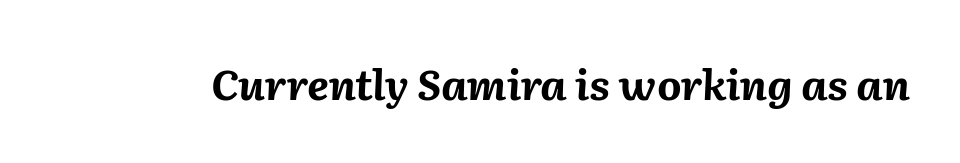
Pretty heavy lettering here — definitely bold. Do the characters align in a grid? No, the font is proportional. The string is rendered with underlining switched off. Is the letter spacing exaggerated? No — it looks like the ordinary default.
